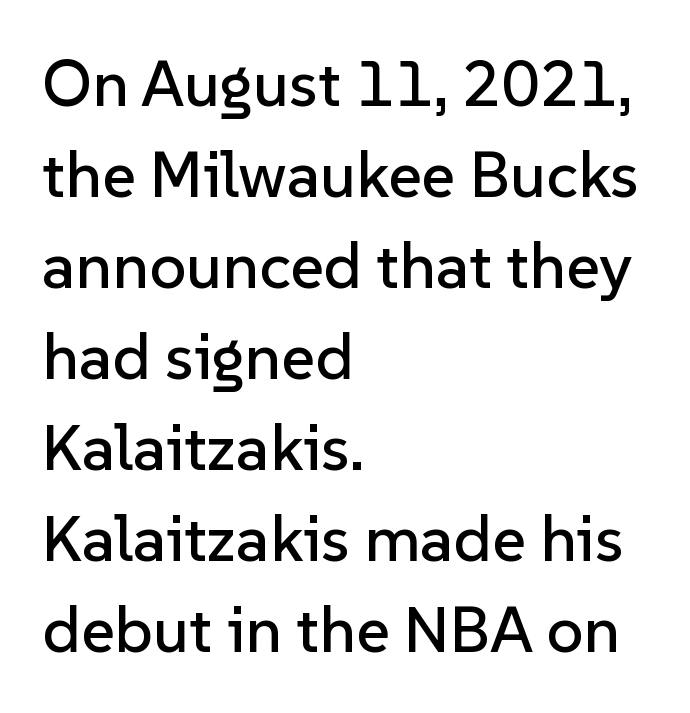
Spacing verdict: proportional, widths tailored to each character. You can tell it's not italic because the verticals are truly vertical. The passage is arranged the way most books set body copy — flush left. The characters display no serif detailing; their extremities are plain. A typesetter would call this zero additional tracking. Only glyphs here, with clear space below each row.
